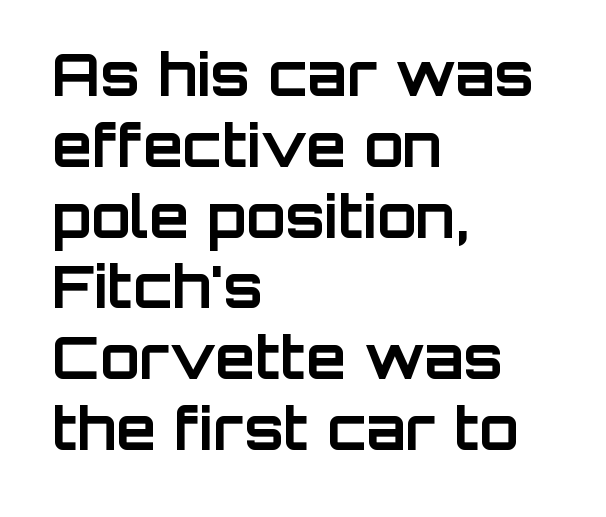
Q: Is the text bold? A: Yes.
Q: Is the text italic (slanted)? A: No, it is upright.
Q: Is the typeface a serif or a sans-serif typeface? A: Sans-serif.
Q: Is the text underlined? A: No.
Q: How is the paragraph aligned? A: Left-aligned.
Q: Is the spacing between letters normal or unusually wide? A: Normal.
Q: Width (condensed, normal, or wide)? A: Normal.
Q: Stroke contrast? A: Low.
Q: x-height? A: Large.
Q: Monospaced? A: No.
